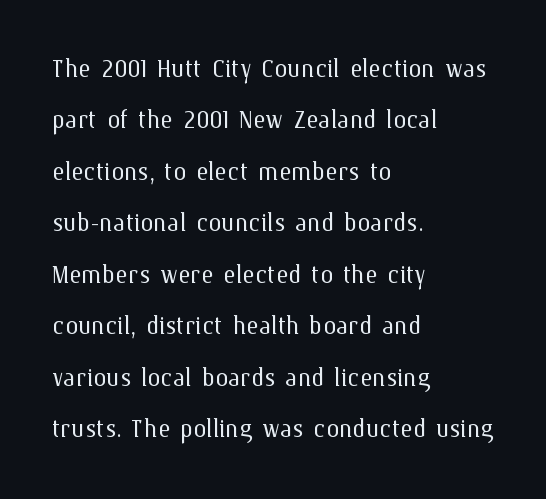
The image shows 33 px light type, upright; set left-aligned, normal line spacing (1.56x), normal letter spacing, not underlined; medium stroke contrast and a medium x-height.
